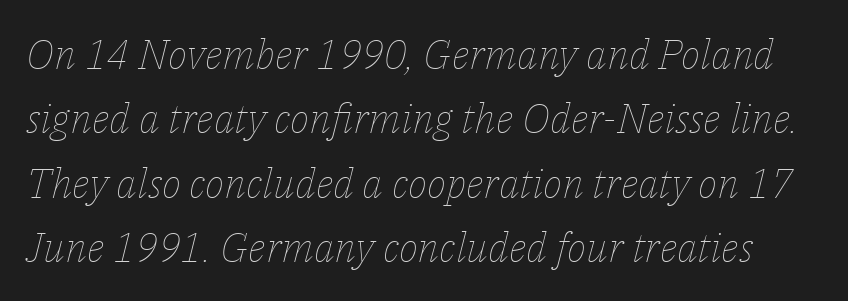
The image shows 41 px thin type, italic (leaning right); set normal line spacing (1.57x), normal letter spacing, not underlined; low stroke contrast and a medium x-height.
